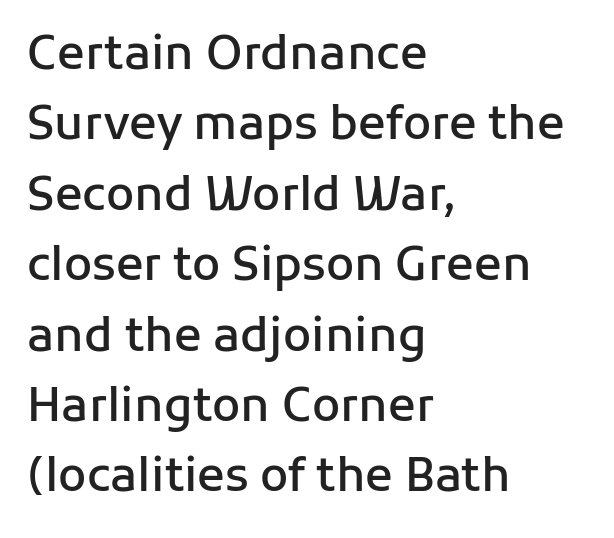
How would I describe the line gaps? Plain and ordinary. Firm but not heavy-handed strokes: this text is semibold. A typesetter would call this zero additional tracking. A student would call this left alignment; a typographer would say flush left, rag right.
